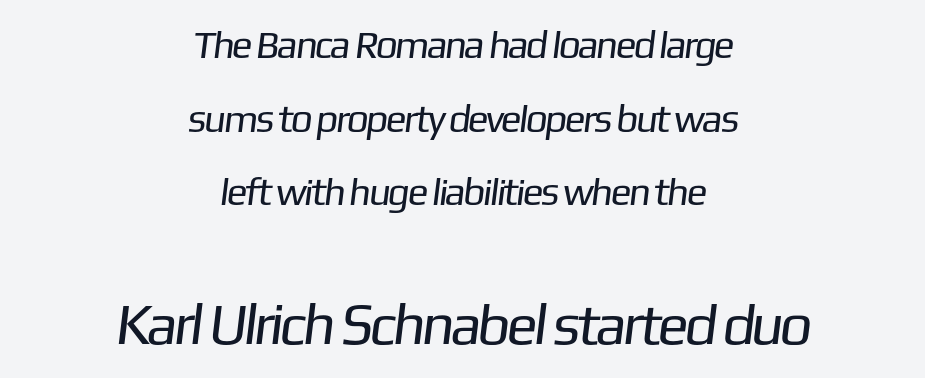
Vertical stems look standard width or narrower in stroke. The rendering uses natural spacing where letterforms have individual widths. Nope, no serifs anywhere on these letters. The string is rendered with underlining switched off. Alignment: centered.
